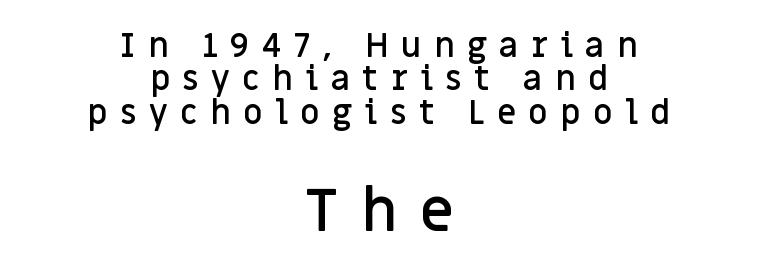
The font family rendered here belongs to the sans-serif group. Neither beginnings nor endings align; midpoints do. The letters advance in unequal steps, a hallmark of proportional type. Heft: intermediate — a semibold.
